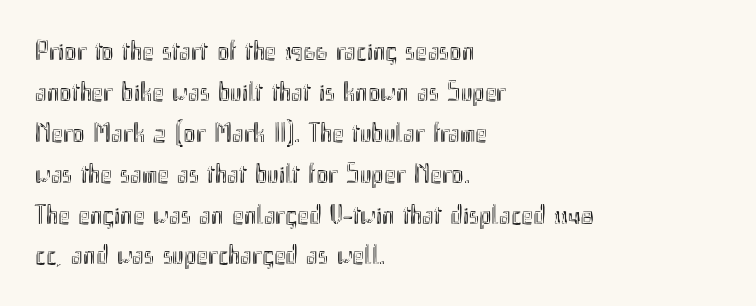
The face used here is proportionally spaced, like ordinary book or web type. The font's upright variant was chosen for this text. The compositor pushed each line to the left boundary. The gap between lines stays unmarked. Each new line begins a customary step beneath the previous one.
